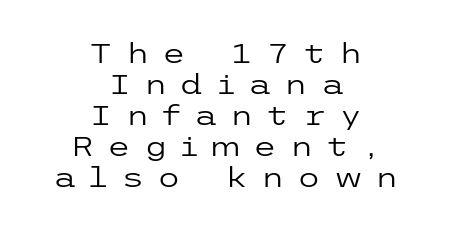
{"italic": "no", "bold": "no", "underline": "no", "align": "center", "line_spacing": "tight", "line_spacing_ratio": 1.15, "letter_spacing": "wide", "letter_spacing_em": 0.47, "glyph_px": 27}
